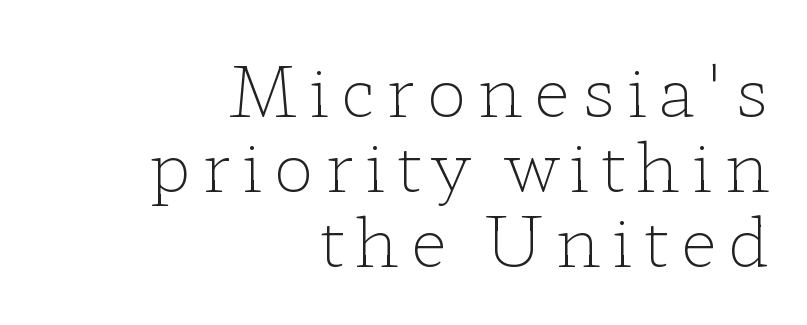
Stroke mass is kept to a normal reading level or below. The foot of each line stays bare and open. Do the characters align in a grid? No, the font is proportional. Type style note: has serifs.
